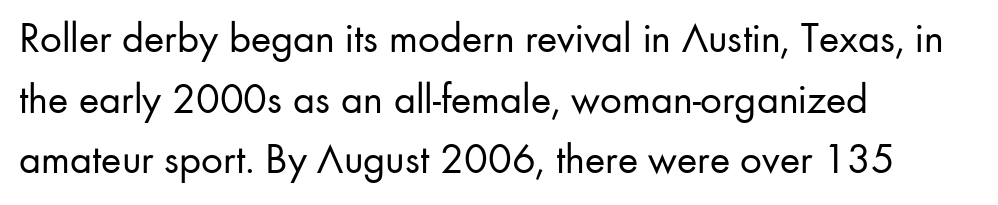
The image shows 43 px regular-weight sans-serif type, upright; set left-aligned, normal line spacing (1.41x), normal letter spacing, not underlined; low stroke contrast and a small x-height.
